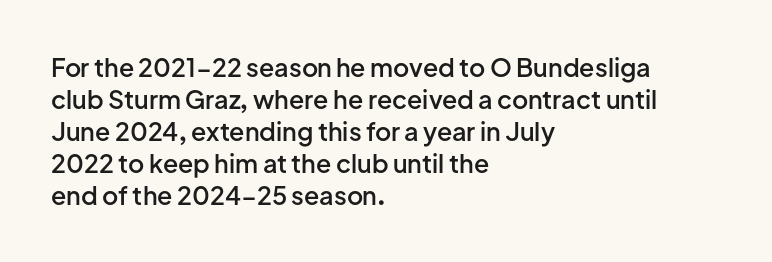
Q: Is the text bold? A: Semi-bold.
Q: Is the text italic (slanted)? A: No, it is upright.
Q: Is the text underlined? A: No.
Q: How is the paragraph aligned? A: Left-aligned.
Q: Is the spacing between letters normal or unusually wide? A: Normal.
Q: Is the spacing between lines tight, normal or loose? A: Normal.
